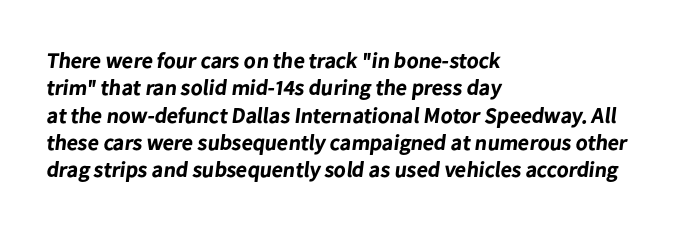
Does extra space separate the letters? No, they use regular spacing. Stroke thickness is high; the sample reads as a true bold. The paragraph shown leans on its left margin. This rendering features lettering with no underline.
